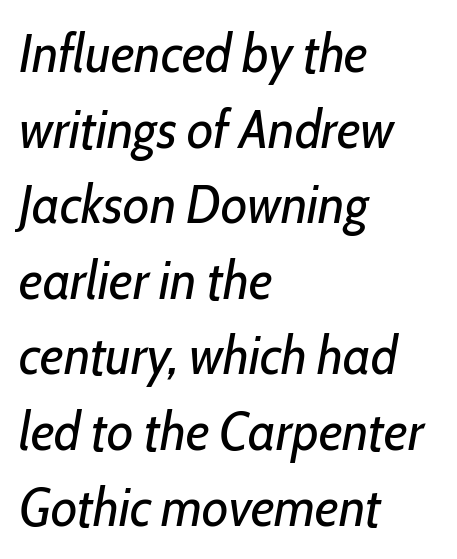
{"italic": "yes", "lean": "right", "slant_degrees": 10, "bold": "no", "weight": "regular", "width": "condensed", "stroke_contrast": "low", "x_height": "medium", "monospaced": "no", "underline": "no", "align": "left", "line_spacing": "normal", "line_spacing_ratio": 1.4, "letter_spacing": "normal", "letter_spacing_em": 0.0, "glyph_px": 54}
